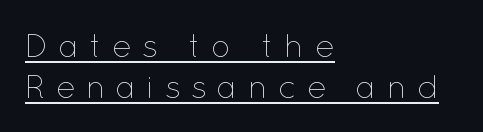
{"italic": "no", "bold": "no", "weight": "thin", "width": "normal", "stroke_contrast": "low", "x_height": "medium", "monospaced": "no", "underline": "yes", "align": "left", "line_spacing": "normal", "line_spacing_ratio": 1.25, "letter_spacing": "wide", "letter_spacing_em": 0.3, "glyph_px": 33}
